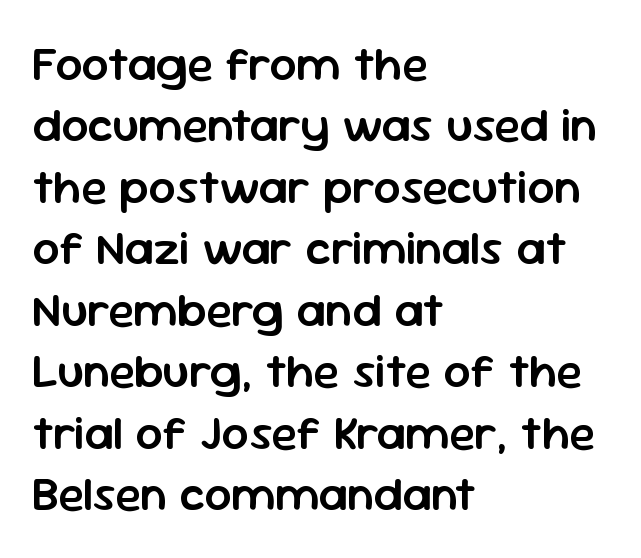
In terms of letterspacing, this is plain default setting. Look at the bottom of the vertical strokes: they stop flat, with no serifs. A somewhat darkened texture: the type is semibold rather than bold. Line beginnings align vertically; line endings do not. These lines sit exactly where default settings would place them. Style check: upright.
